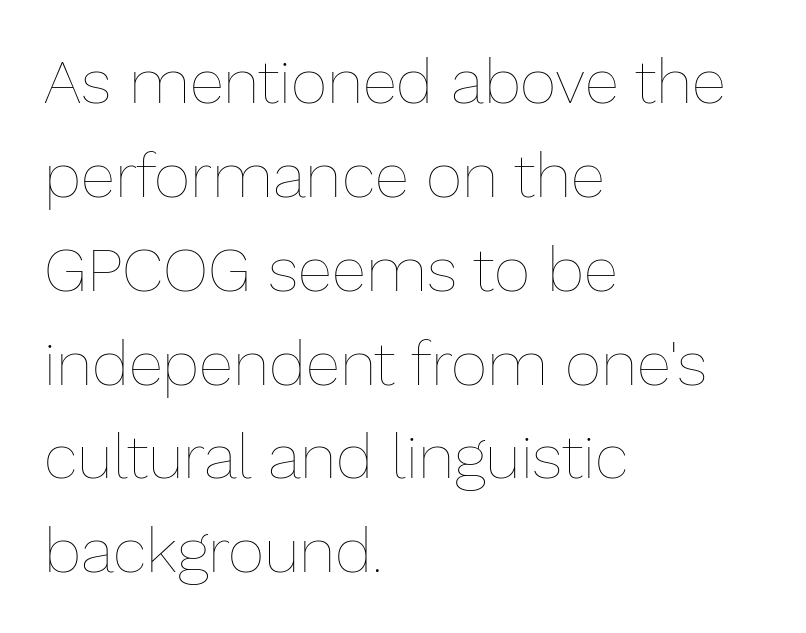
The image shows 63 px thin type, upright; set left-aligned, normal line spacing (1.49x), normal letter spacing, not underlined; low stroke contrast and a medium x-height.
